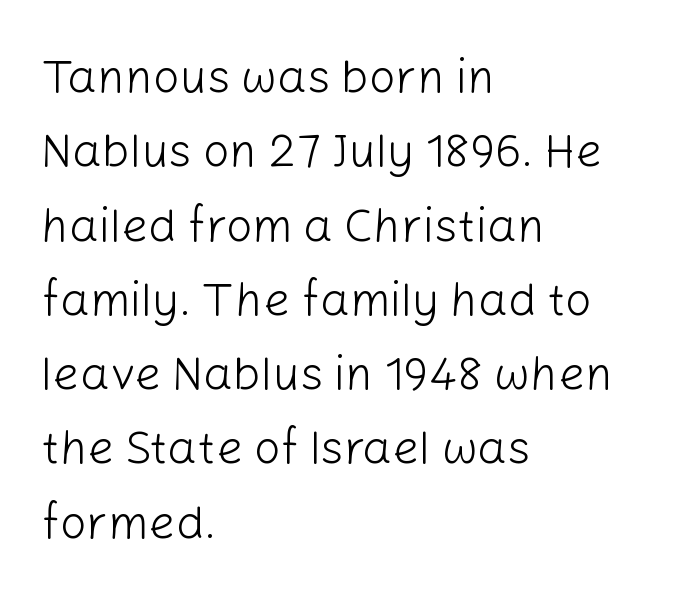
Q: Is the text bold? A: No.
Q: Is the text italic (slanted)? A: No, it is upright.
Q: Is the typeface a serif or a sans-serif typeface? A: Sans-serif.
Q: Is the text underlined? A: No.
Q: How is the paragraph aligned? A: Left-aligned.
Q: Is the spacing between letters normal or unusually wide? A: Normal.
Q: Is the spacing between lines tight, normal or loose? A: Normal.
Q: Width (condensed, normal, or wide)? A: Normal.
Q: Stroke contrast? A: Low.
Q: x-height? A: Medium.
Q: Monospaced? A: No.
